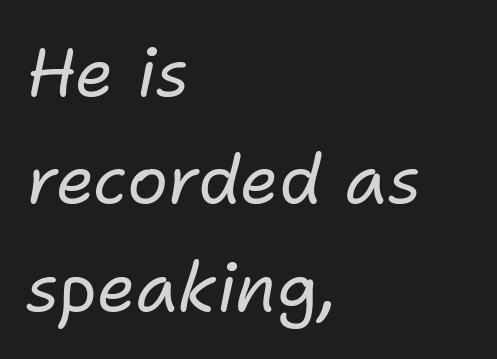
Check the space under the baseline: it is left empty. In CSS terms this would be text-align: left. The leading is moderate, giving the passage an even texture. Summary of weight: not heavy and not bold. The lettering tilts uniformly, giving the passage an italic look. Observe the ordinary spacing: letters are neighbours, not strangers.
